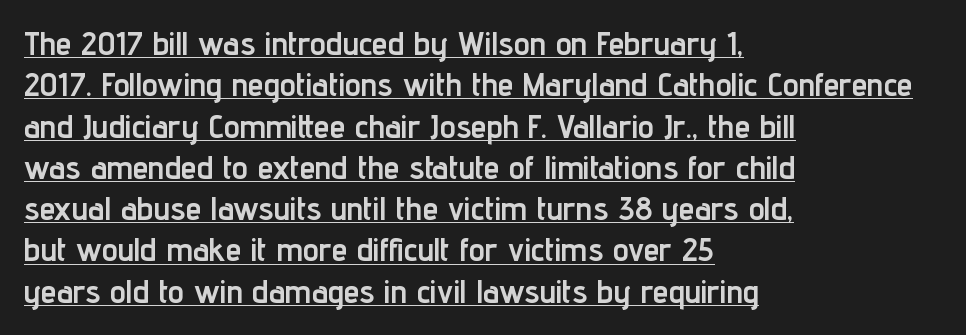
Designer's note — italics off, roman on. Normally led — the rows are evenly, conventionally spaced. Check the space under the baseline: a stroke is drawn there. The letters advance in unequal steps, a hallmark of proportional type.
